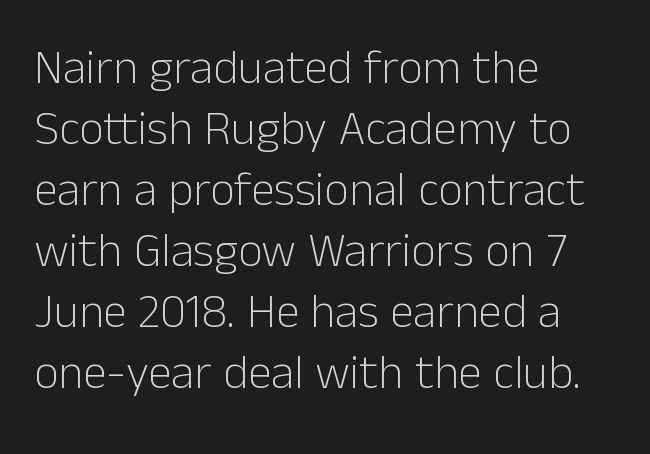
{"serif": "no", "italic": "no", "bold": "no", "weight": "light", "width": "normal", "stroke_contrast": "low", "x_height": "medium", "monospaced": "no", "underline": "no", "align": "left", "line_spacing": "normal", "line_spacing_ratio": 1.27, "letter_spacing": "normal", "letter_spacing_em": 0.0, "glyph_px": 48}
